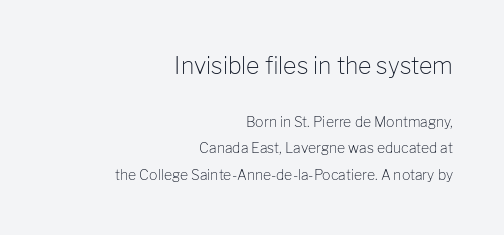
{"italic": "no", "bold": "no", "underline": "no", "align": "right", "line_spacing_ratio": 1.89, "letter_spacing": "normal", "letter_spacing_em": 0.0, "larger_block": "first", "size_ratio": 1.64, "glyph_px": 23}
